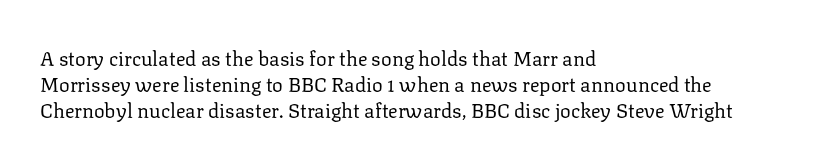
The image shows 20 px text type, upright; set left-aligned, normal line spacing (1.29x), normal letter spacing, not underlined.
